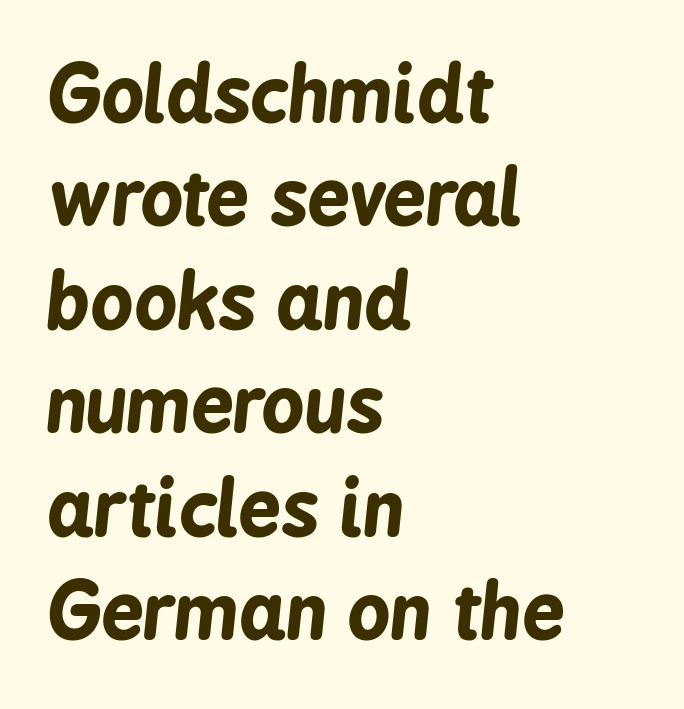
A student would call this left alignment; a typographer would say flush left, rag right. Vertical spacing — default. A typesetter would call this proportional, since set widths differ per character. Any mark beneath the type? The region is blank.
